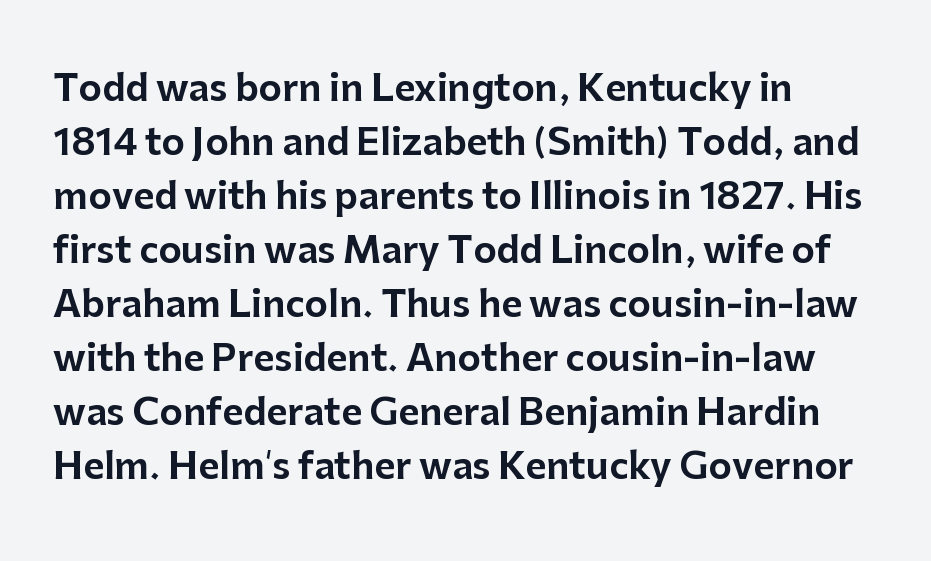
Q: Is the text italic (slanted)? A: No, it is upright.
Q: Is the typeface a serif or a sans-serif typeface? A: Sans-serif.
Q: Is the text underlined? A: No.
Q: How is the paragraph aligned? A: Left-aligned.
Q: Is the spacing between letters normal or unusually wide? A: Normal.
Q: Is the spacing between lines tight, normal or loose? A: Normal.
Q: Width (condensed, normal, or wide)? A: Normal.
Q: Stroke contrast? A: Low.
Q: x-height? A: Medium.
Q: Monospaced? A: No.
